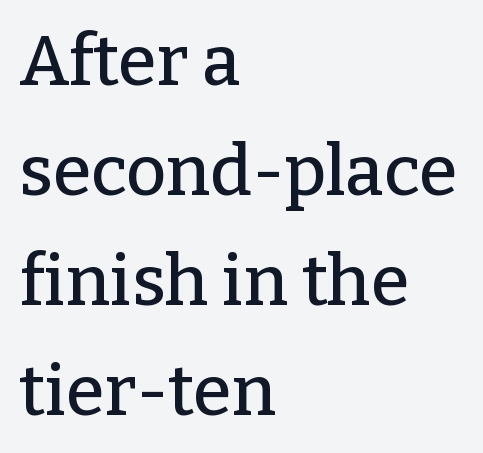
{"serif": "yes", "italic": "no", "width": "normal", "stroke_contrast": "low", "x_height": "medium", "monospaced": "no", "underline": "no", "align": "left", "line_spacing": "normal", "line_spacing_ratio": 1.57, "letter_spacing": "normal", "letter_spacing_em": 0.0, "glyph_px": 70}
